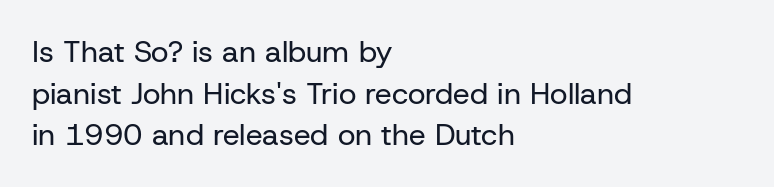
{"serif": "no", "italic": "no", "bold": "no", "weight": "regular", "width": "normal", "stroke_contrast": "low", "x_height": "medium", "monospaced": "no", "underline": "no", "align": "left", "line_spacing": "normal", "line_spacing_ratio": 1.39, "letter_spacing": "normal", "letter_spacing_em": 0.0, "glyph_px": 30}
